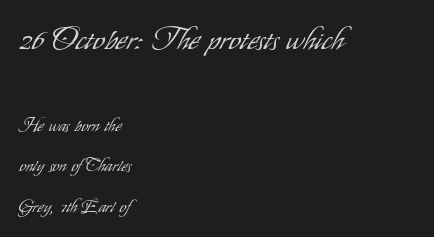
Size contrast runs from large at the top to small at the bottom. The tracking reads as untouched default to a designer's eye. This sample has the flowing, uneven cadence of proportional lettering. Unmarked baselines from the first word to the last.
